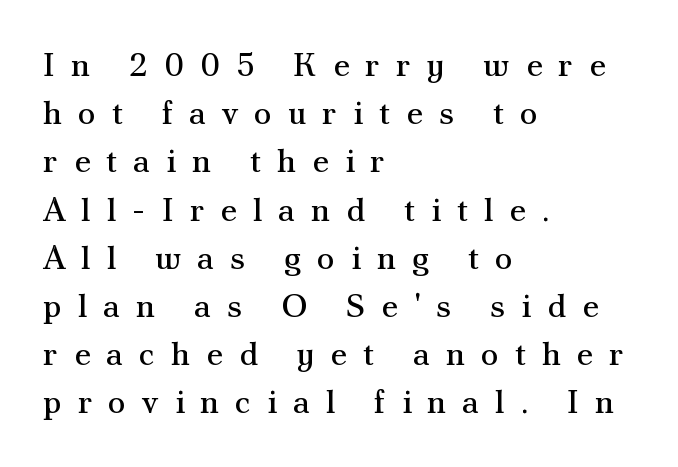
{"serif": "yes", "italic": "no", "bold": "no", "weight": "regular", "width": "normal", "stroke_contrast": "medium", "x_height": "small", "monospaced": "no", "underline": "no", "align": "left", "line_spacing": "normal", "line_spacing_ratio": 1.46, "letter_spacing": "wide", "letter_spacing_em": 0.48, "glyph_px": 33}
